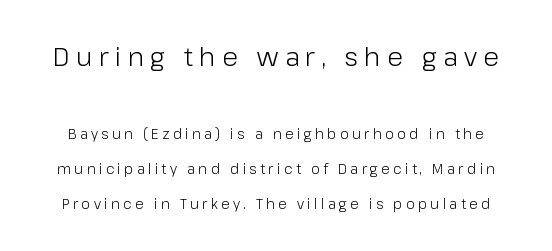
{"italic": "no", "bold": "no", "underline": "no", "line_spacing": "loose", "line_spacing_ratio": 2.5, "letter_spacing": "wide", "letter_spacing_em": 0.24, "larger_block": "first", "size_ratio": 1.86, "glyph_px": 26}
